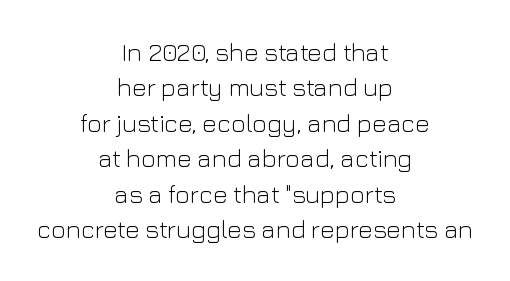
Ordinary non-slanted type is in use. How are the letters spaced? Ordinarily, with no added tracking. One-word summary of the alignment: center. Descender tails drop into unmarked territory. Counters stay open thanks to moderate or lighter strokes. Normally led — the rows are evenly, conventionally spaced.
